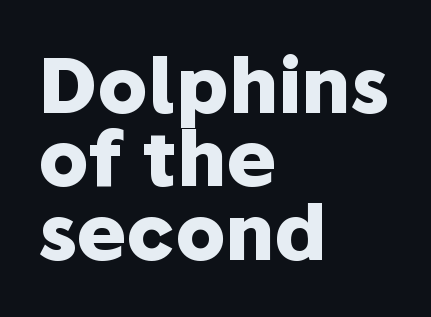
The image shows 75 px heavy sans-serif type, upright; set left-aligned, tight line spacing (0.98x), normal letter spacing, not underlined; low stroke contrast and a medium x-height.
